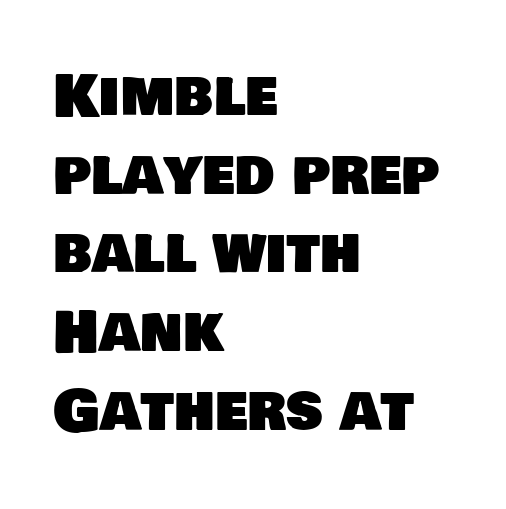
Q: Is the typeface a serif or a sans-serif typeface? A: Sans-serif.
Q: Is the text underlined? A: No.
Q: How is the paragraph aligned? A: Left-aligned.
Q: Is the spacing between letters normal or unusually wide? A: Normal.
Q: Is the spacing between lines tight, normal or loose? A: Normal.
Q: Width (condensed, normal, or wide)? A: Normal.
Q: Stroke contrast? A: Low.
Q: x-height? A: Large.
Q: Monospaced? A: No.
